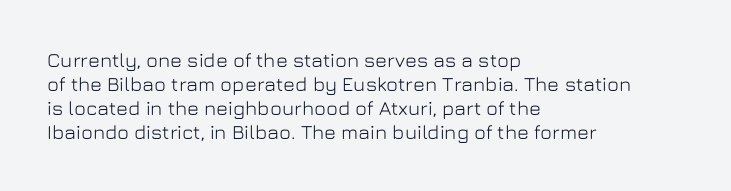
The image shows 20 px text type, upright; set left-aligned, line spacing 1.2x, normal letter spacing, not underlined.
